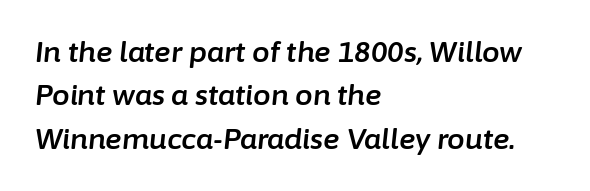
Does the lettering tilt? It does — this is italic. Do the characters align in a grid? No, the font is proportional. Caption: multi-line text, flush left, ragged right. Inter-character spacing is left at the font's built-in metrics. The baseline area is clear. The line-height multiplier appears to be the usual default.
